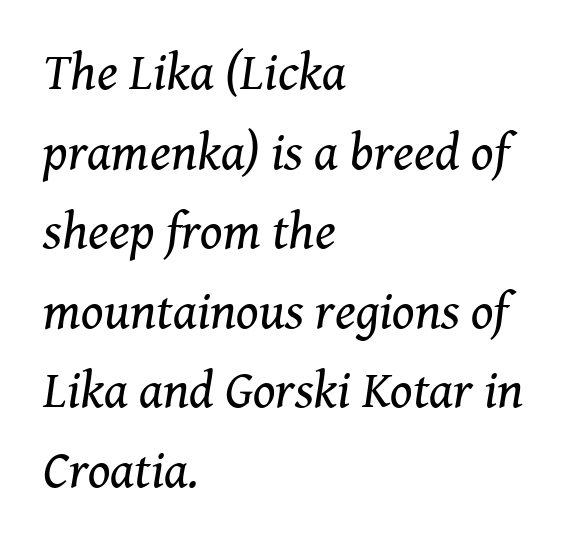
{"serif": "yes", "italic": "yes", "lean": "right", "slant_degrees": 8, "bold": "no", "weight": "regular", "width": "normal", "stroke_contrast": "medium", "x_height": "medium", "monospaced": "no", "underline": "no", "align": "left", "line_spacing": "normal", "line_spacing_ratio": 1.53, "letter_spacing": "normal", "letter_spacing_em": 0.0, "glyph_px": 52}
